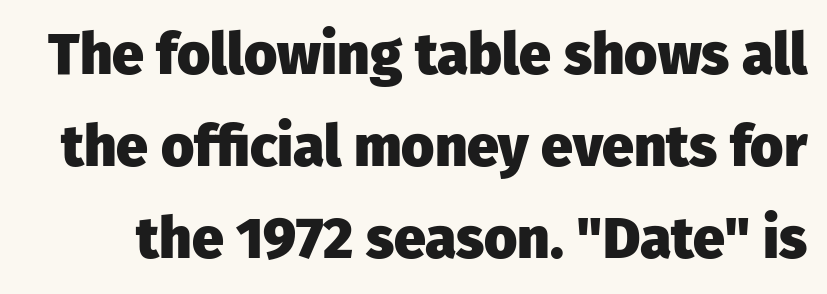
Q: Is the text bold? A: Yes.
Q: Is the text italic (slanted)? A: No, it is upright.
Q: Is the typeface a serif or a sans-serif typeface? A: Sans-serif.
Q: Is the text underlined? A: No.
Q: Is the spacing between letters normal or unusually wide? A: Normal.
Q: Is the spacing between lines tight, normal or loose? A: Normal.
Q: Width (condensed, normal, or wide)? A: Normal.
Q: Stroke contrast? A: Low.
Q: x-height? A: Medium.
Q: Monospaced? A: No.
